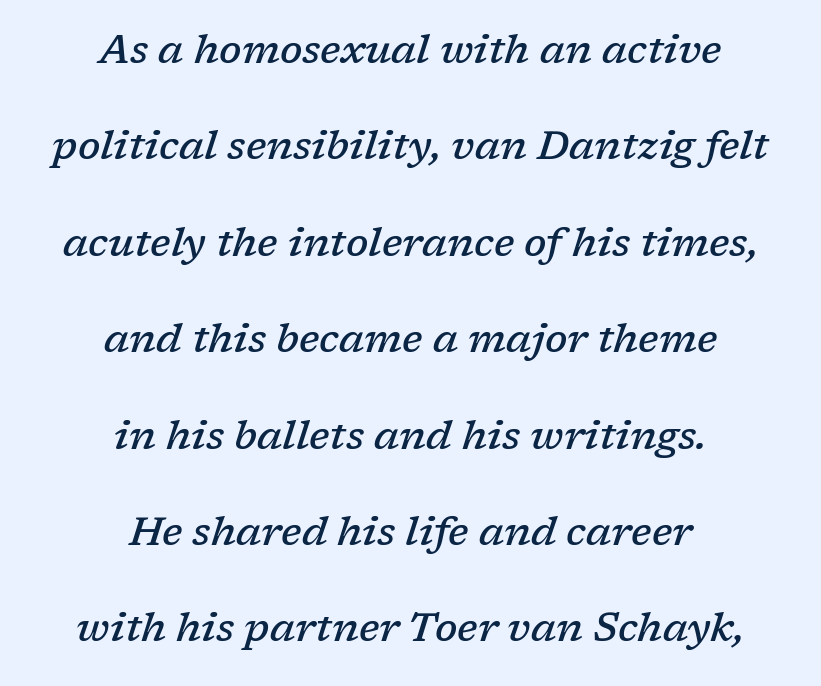
{"serif": "yes", "italic": "yes", "lean": "right", "slant_degrees": 17, "bold": "semi", "weight": "semibold", "width": "normal", "stroke_contrast": "low", "x_height": "medium", "monospaced": "no", "underline": "no", "align": "center", "line_spacing": "loose", "line_spacing_ratio": 2.41, "letter_spacing": "normal", "letter_spacing_em": 0.0, "glyph_px": 40}
